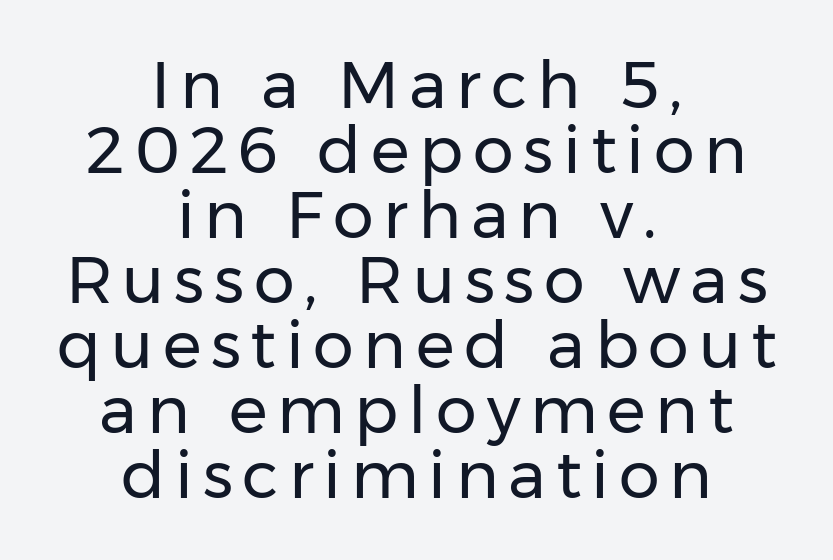
The image shows 65 px regular-weight sans-serif type, upright; set centered, tight line spacing (1.0x), not underlined; low stroke contrast and a medium x-height.
